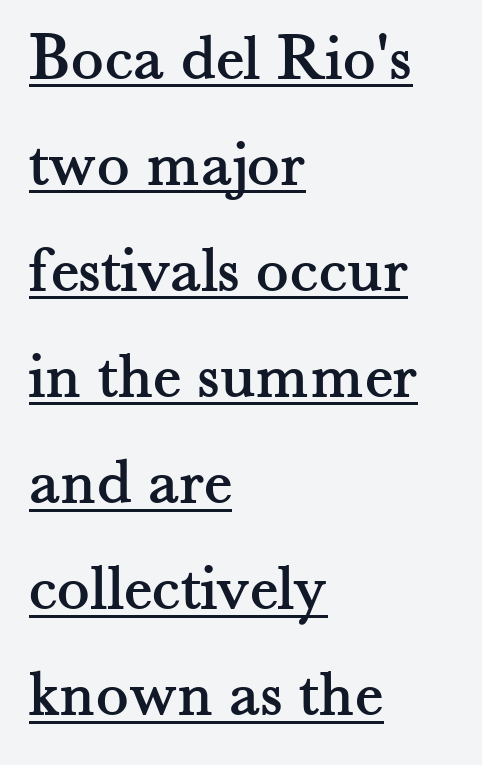
In terms of leading, this rendering sits right in the middle. Between one letter and the next there's only the usual sliver of space. Which margin do the lines hug? The left one — the right edge is uneven. The letters carry serifs — small finishing strokes at the ends of their stems. The sample's only ornament is a line tracing under the words. Note the varied advance widths — an 'i' is clearly narrower than an 'm'.
